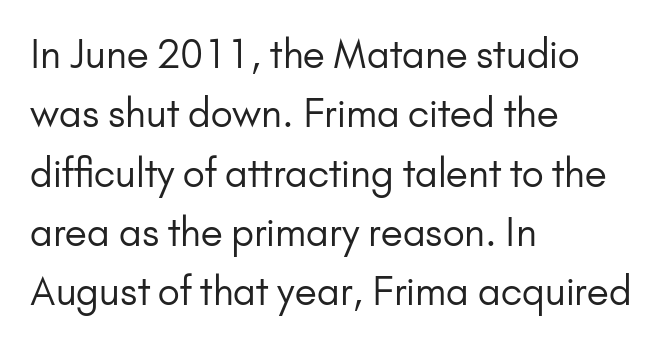
{"serif": "no", "italic": "no", "bold": "no", "weight": "regular", "width": "normal", "stroke_contrast": "low", "x_height": "small", "monospaced": "no", "underline": "no", "align": "left", "line_spacing": "normal", "line_spacing_ratio": 1.56, "letter_spacing": "normal", "letter_spacing_em": 0.0, "glyph_px": 38}
